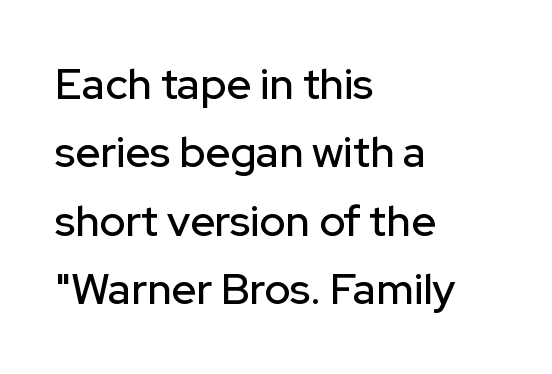
Q: Is the text italic (slanted)? A: No, it is upright.
Q: Is the typeface a serif or a sans-serif typeface? A: Sans-serif.
Q: Is the text underlined? A: No.
Q: How is the paragraph aligned? A: Left-aligned.
Q: Is the spacing between letters normal or unusually wide? A: Normal.
Q: Is the spacing between lines tight, normal or loose? A: Normal.
Q: Width (condensed, normal, or wide)? A: Normal.
Q: Stroke contrast? A: Low.
Q: x-height? A: Medium.
Q: Monospaced? A: No.
